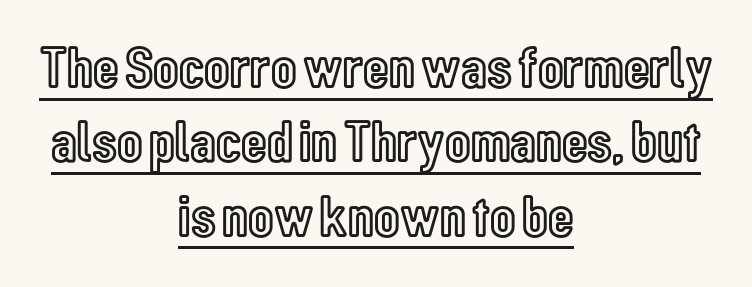
This sample keeps an unexceptional amount of space between lines. Observe the ordinary spacing: letters are neighbours, not strangers. The lines are quadded center. The passage shown is typed in a proportional face where columns would drift. This rendering features underlined lettering. Notice how the stems are strictly vertical — no italics here.
